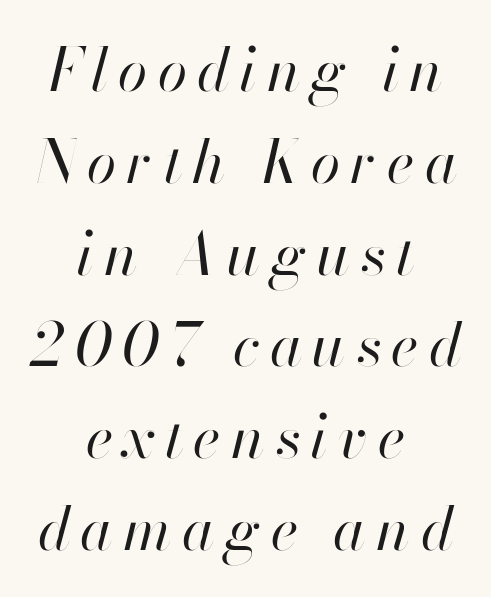
Unmarked baselines from the first word to the last. How would I describe the line gaps? Plain and ordinary. Spacing verdict: proportional, widths tailored to each character. Each line is balanced around a shared central axis. Think standard paragraph weight, or any step lighter than that. The letters are slanted; this is an italic face.
